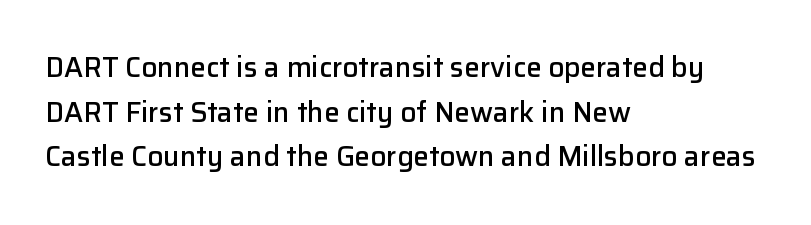
The image shows 28 px semibold sans-serif type, upright; set left-aligned, normal line spacing (1.59x), normal letter spacing, not underlined; low stroke contrast and a medium x-height.
